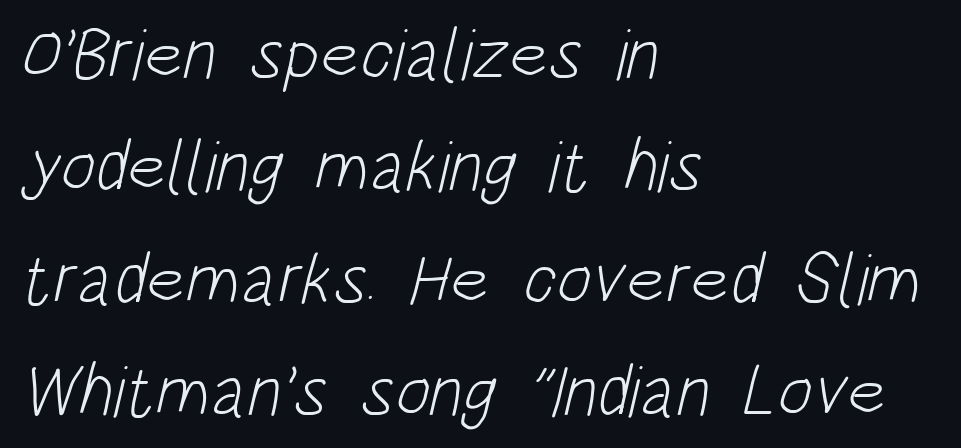
{"serif": "no", "bold": "no", "weight": "light", "width": "condensed", "stroke_contrast": "low", "x_height": "large", "monospaced": "no", "underline": "no", "align": "left", "line_spacing": "normal", "line_spacing_ratio": 1.54, "letter_spacing": "normal", "letter_spacing_em": 0.0, "glyph_px": 73}
